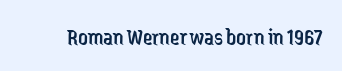
{"italic": "no", "bold": "no", "underline": "no", "letter_spacing": "normal", "letter_spacing_em": 0.0, "glyph_px": 24}
